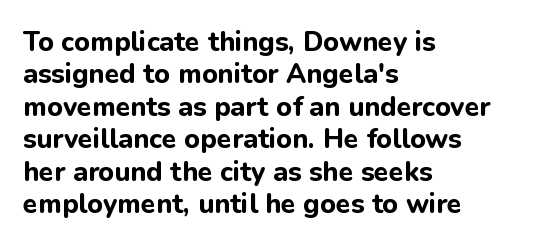
Q: Is the text bold? A: Yes.
Q: Is the text italic (slanted)? A: No, it is upright.
Q: Is the text underlined? A: No.
Q: How is the paragraph aligned? A: Left-aligned.
Q: Is the spacing between letters normal or unusually wide? A: Normal.
